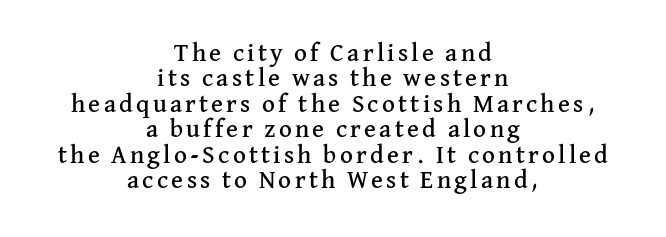
Quick note: interline space is minimal. Every row of glyphs is offset so its center matches the block's center. Vertical strokes here are truly vertical. This rendering features lettering with no underline.
